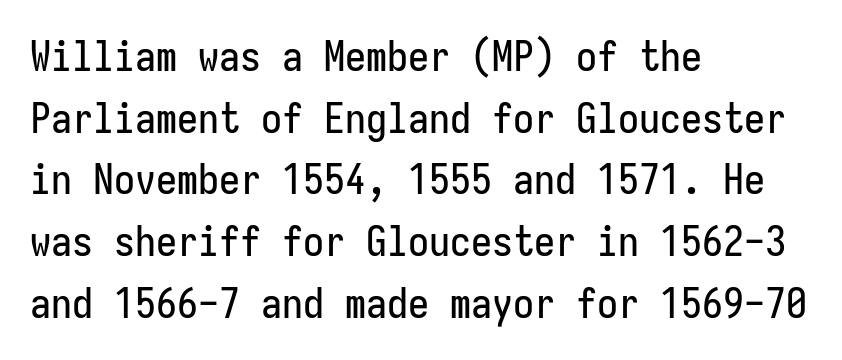
{"serif": "no", "italic": "no", "width": "condensed", "stroke_contrast": "low", "x_height": "medium", "monospaced": "yes", "underline": "no", "align": "left", "line_spacing": "normal", "line_spacing_ratio": 1.47, "letter_spacing": "normal", "letter_spacing_em": 0.0, "glyph_px": 42}
